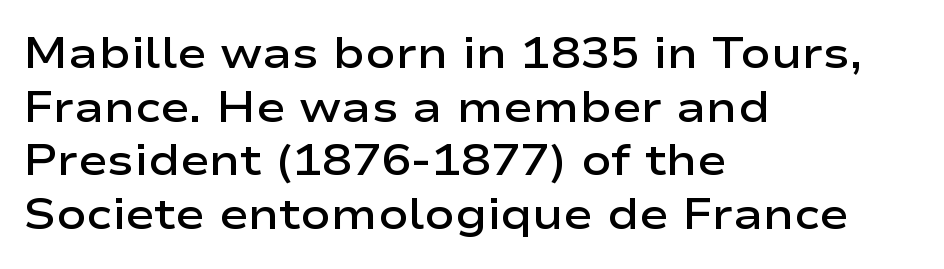
Underlining? Definitely not there. You could call the tracking neutral — neither tight nor loose. Here the designer chose a conventional face with non-uniform glyph widths. The setting favours the left margin, as ordinary paragraphs usually do. Does the type have serifs? No, each stem ends abruptly. These lines were composed using upright roman letters.
